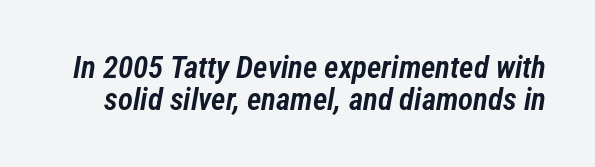
The image shows 31 px semibold, condensed type, italic (leaning right); set tight line spacing (1.03x), normal letter spacing, not underlined; low stroke contrast and a medium x-height.
